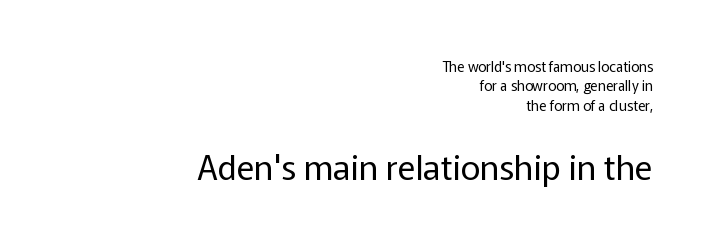
{"serif": "no", "italic": "no", "bold": "no", "weight": "regular", "width": "normal", "stroke_contrast": "low", "x_height": "medium", "monospaced": "no", "underline": "no", "align": "right", "line_spacing": "normal", "line_spacing_ratio": 1.38, "letter_spacing": "normal", "letter_spacing_em": 0.0, "larger_block": "second", "size_ratio": 2.43, "glyph_px": 34}
